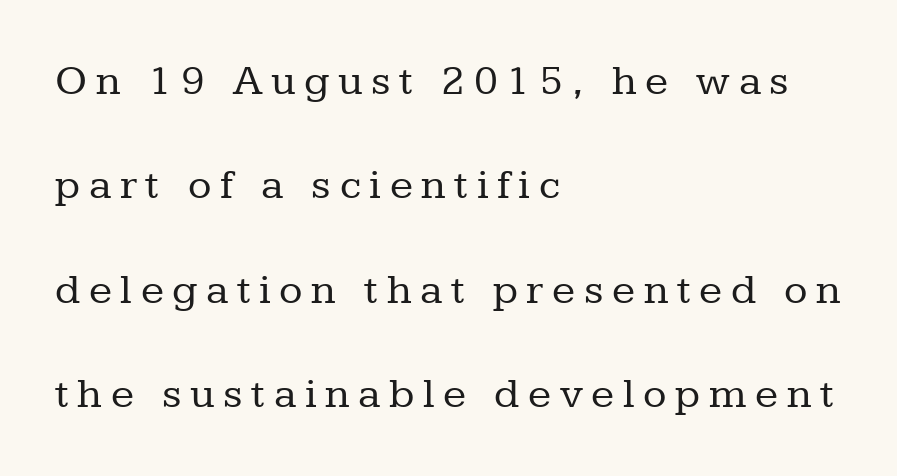
Quick note: not italic, upright. The letters advance in unequal steps, a hallmark of proportional type. The glyphs in this specimen are seriffed. Caption: face not bold, strokes unweighted.
